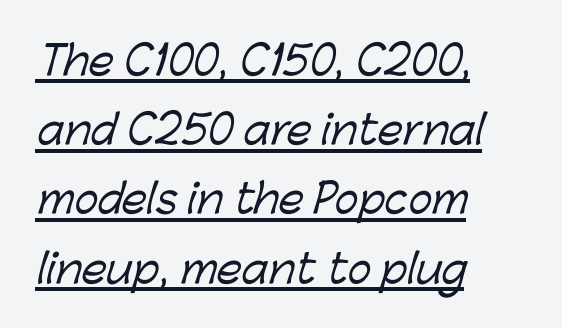
Q: Is the typeface a serif or a sans-serif typeface? A: Sans-serif.
Q: Is the text underlined? A: Yes.
Q: How is the paragraph aligned? A: Left-aligned.
Q: Is the spacing between letters normal or unusually wide? A: Normal.
Q: Width (condensed, normal, or wide)? A: Normal.
Q: Stroke contrast? A: Low.
Q: x-height? A: Medium.
Q: Monospaced? A: No.
